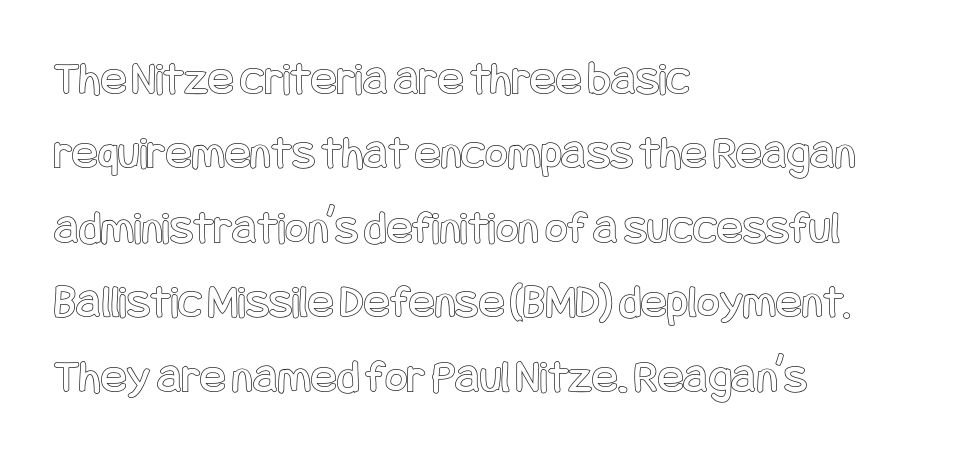
{"italic": "no", "width": "condensed", "x_height": "large", "underline": "no", "align": "left", "line_spacing": "normal", "line_spacing_ratio": 1.55, "letter_spacing": "normal", "letter_spacing_em": 0.0, "glyph_px": 48}
